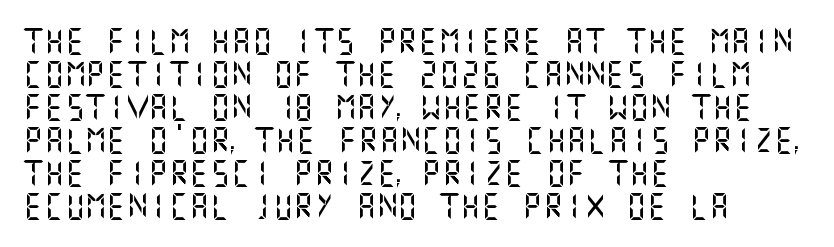
Q: Is the text italic (slanted)? A: No, it is upright.
Q: Is the text underlined? A: No.
Q: How is the paragraph aligned? A: Left-aligned.
Q: Is the spacing between letters normal or unusually wide? A: Normal.
Q: Is the spacing between lines tight, normal or loose? A: Normal.
